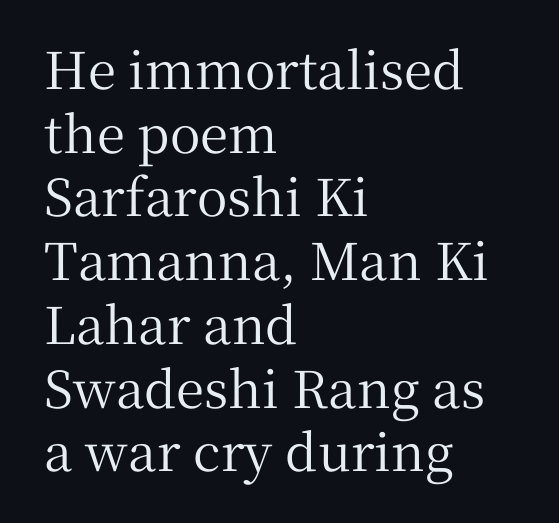
Q: Is the text italic (slanted)? A: No, it is upright.
Q: Is the typeface a serif or a sans-serif typeface? A: Serif.
Q: Is the text underlined? A: No.
Q: How is the paragraph aligned? A: Left-aligned.
Q: Is the spacing between letters normal or unusually wide? A: Normal.
Q: Is the spacing between lines tight, normal or loose? A: Normal.
Q: Width (condensed, normal, or wide)? A: Normal.
Q: Stroke contrast? A: Medium.
Q: x-height? A: Medium.
Q: Monospaced? A: No.
